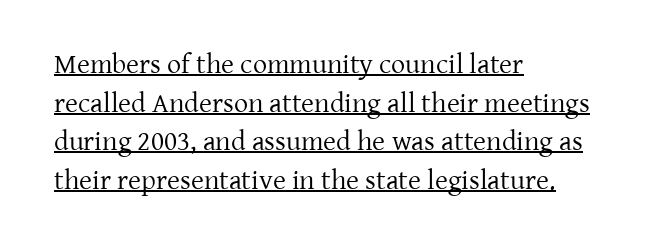
{"serif": "yes", "italic": "no", "bold": "no", "weight": "regular", "width": "normal", "stroke_contrast": "low", "x_height": "medium", "monospaced": "no", "underline": "yes", "align": "left", "line_spacing": "normal", "line_spacing_ratio": 1.38, "letter_spacing": "normal", "letter_spacing_em": 0.0, "glyph_px": 28}
